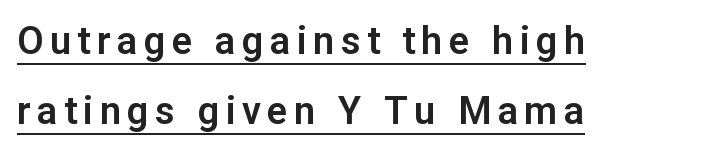
{"serif": "no", "italic": "no", "width": "normal", "stroke_contrast": "low", "x_height": "medium", "monospaced": "no", "underline": "yes", "align": "left", "line_spacing_ratio": 1.85, "glyph_px": 38}
